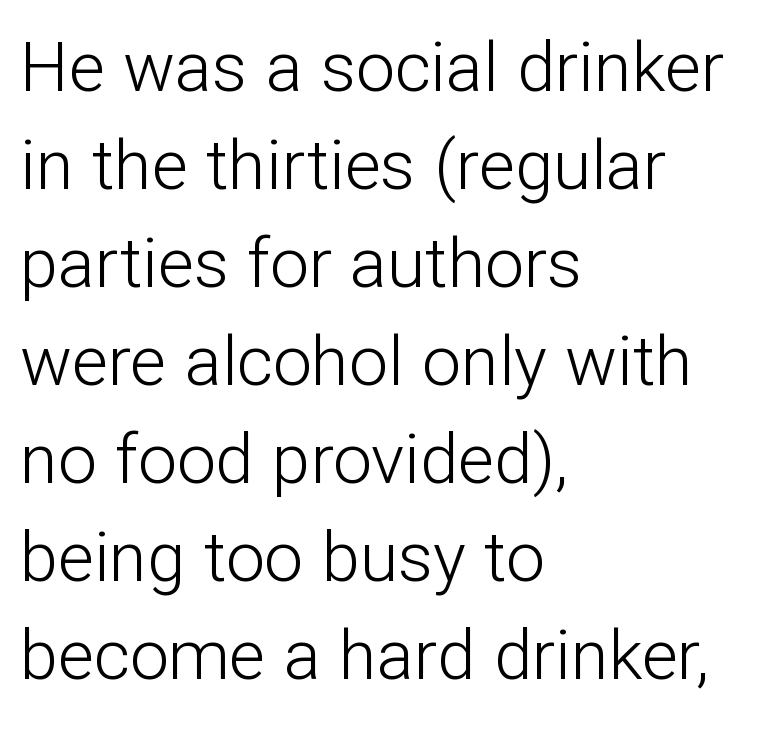
Q: Is the text bold? A: No.
Q: Is the text italic (slanted)? A: No, it is upright.
Q: Is the typeface a serif or a sans-serif typeface? A: Sans-serif.
Q: Is the text underlined? A: No.
Q: How is the paragraph aligned? A: Left-aligned.
Q: Is the spacing between letters normal or unusually wide? A: Normal.
Q: Is the spacing between lines tight, normal or loose? A: Normal.
Q: Width (condensed, normal, or wide)? A: Normal.
Q: Stroke contrast? A: Low.
Q: x-height? A: Medium.
Q: Monospaced? A: No.
